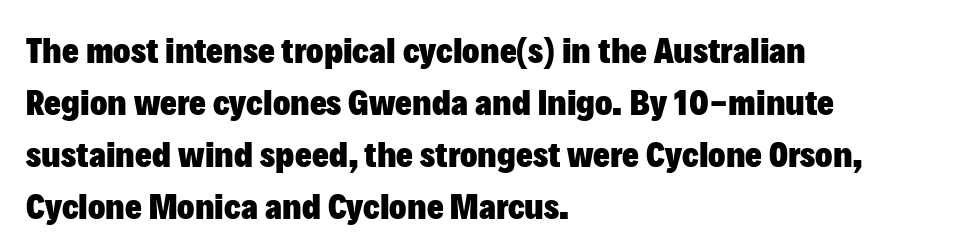
Q: Is the text bold? A: Yes.
Q: Is the text italic (slanted)? A: No, it is upright.
Q: Is the typeface a serif or a sans-serif typeface? A: Sans-serif.
Q: Is the text underlined? A: No.
Q: How is the paragraph aligned? A: Left-aligned.
Q: Is the spacing between letters normal or unusually wide? A: Normal.
Q: Is the spacing between lines tight, normal or loose? A: Normal.
Q: Width (condensed, normal, or wide)? A: Normal.
Q: Stroke contrast? A: Low.
Q: x-height? A: Medium.
Q: Monospaced? A: No.
